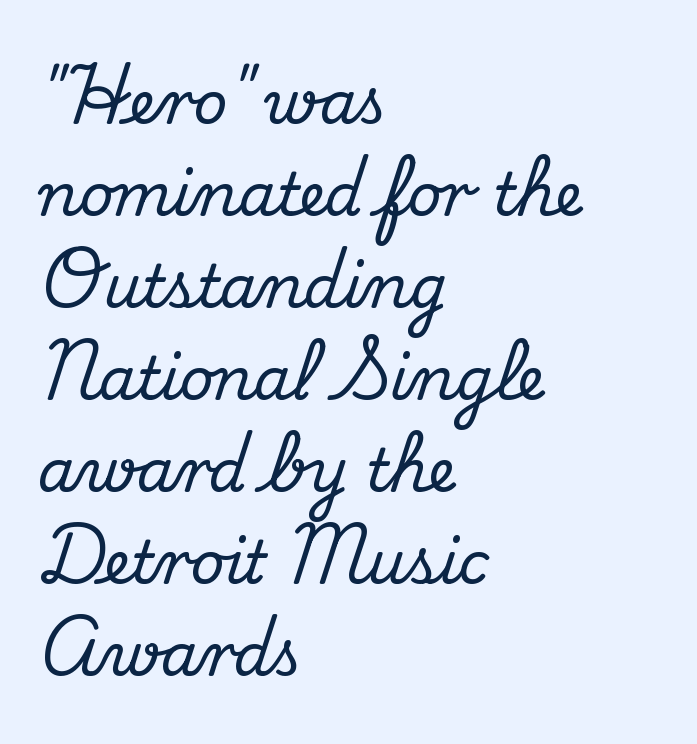
{"serif": "yes", "width": "normal", "stroke_contrast": "medium", "x_height": "small", "monospaced": "no", "underline": "no", "align": "left", "line_spacing": "normal", "line_spacing_ratio": 1.56, "letter_spacing": "normal", "letter_spacing_em": 0.0, "glyph_px": 59}
